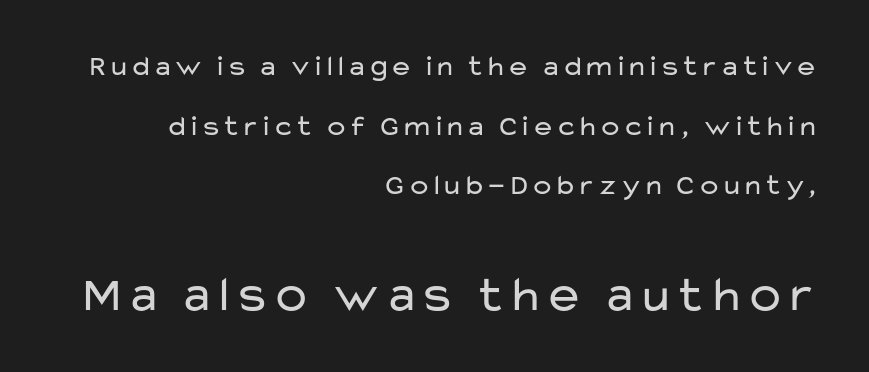
The image shows 50 px regular-weight, wide sans-serif type, upright; set right-aligned, loose line spacing (2.06x), normal letter spacing, not underlined; the second (bottom) block is 1.72x larger; low stroke contrast and a medium x-height.
